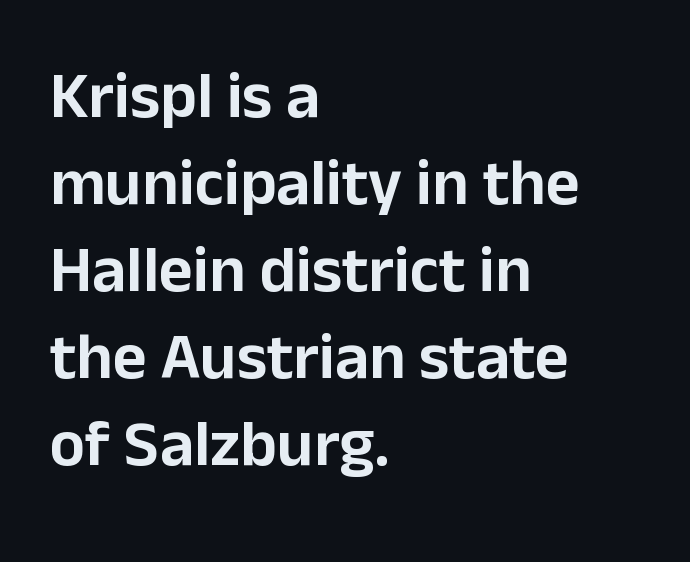
Inter-character spacing is left at the font's built-in metrics. The rendering uses a moderate line-height, typical for paragraphs. Descenders hang freely into open space. Think of a printed novel: that variable character pitch is what you see here. Teacher's note: observe the even left margin — that is flush-left alignment.
